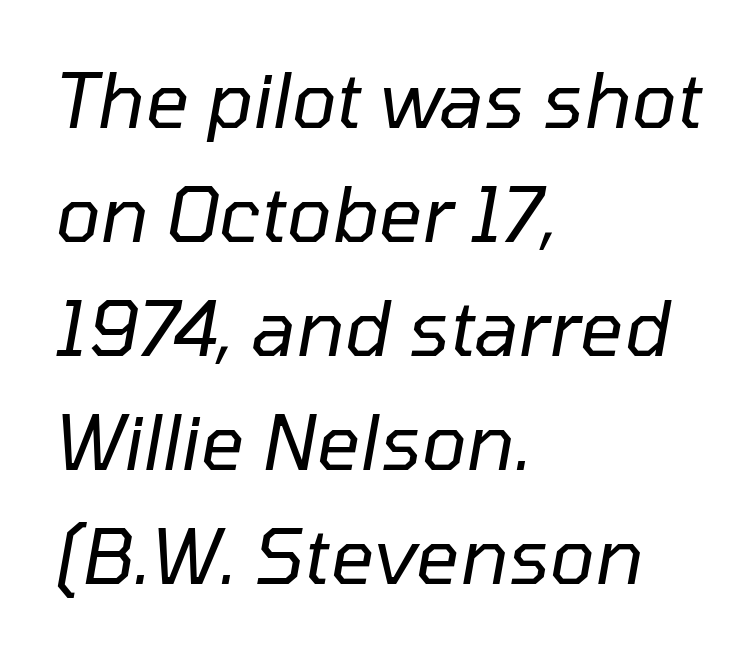
{"italic": "yes", "lean": "right", "slant_degrees": 10, "bold": "no", "weight": "regular", "width": "normal", "stroke_contrast": "low", "x_height": "medium", "monospaced": "no", "underline": "no", "align": "left", "line_spacing": "normal", "line_spacing_ratio": 1.5, "letter_spacing": "normal", "letter_spacing_em": 0.0, "glyph_px": 76}
